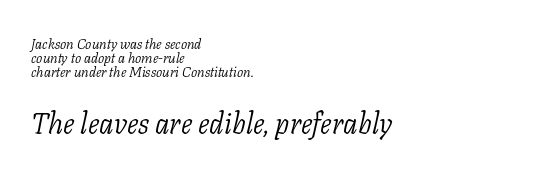
The image shows 29 px light serif type, italic (leaning right); set left-aligned, tight line spacing (1.01x), normal letter spacing, not underlined; the second (bottom) block is 2.07x larger; low stroke contrast and a medium x-height.
